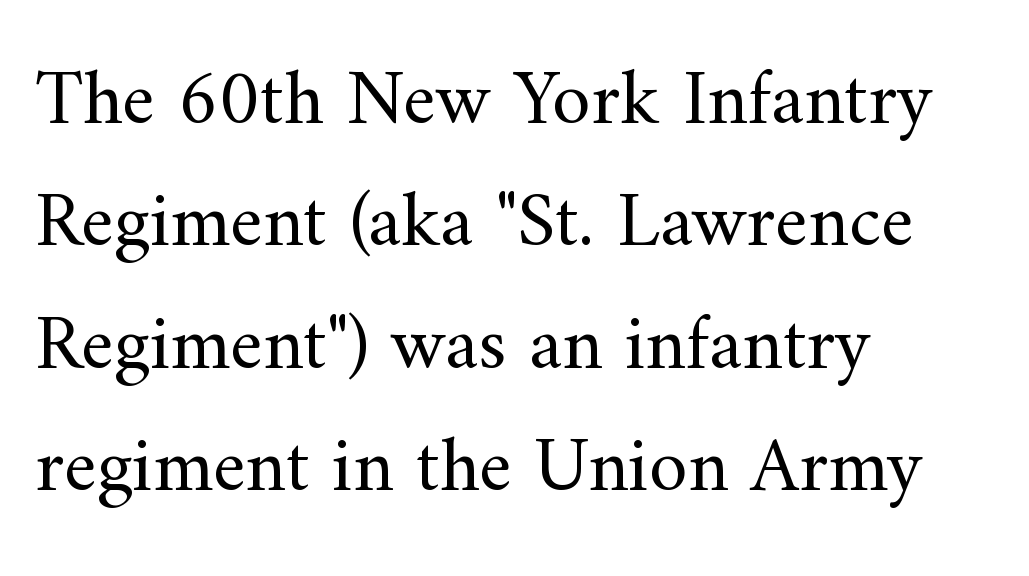
The image shows 78 px regular-weight serif type, upright; set left-aligned, normal line spacing (1.57x), normal letter spacing, not underlined; medium stroke contrast and a small x-height.
